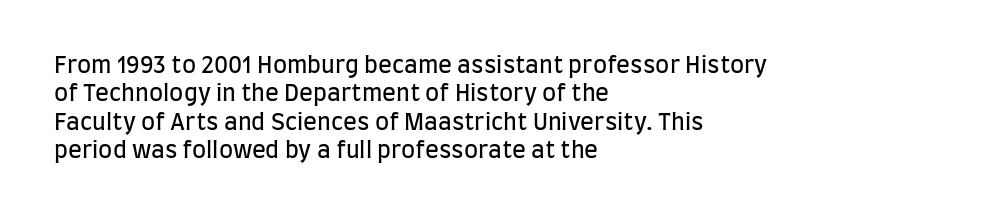
Nobody touched the tracking dial on this one. Visually the block forms a straight wall on the left and a jagged coastline on the right. Posture: upright roman. Beneath every word, the page is bare.
